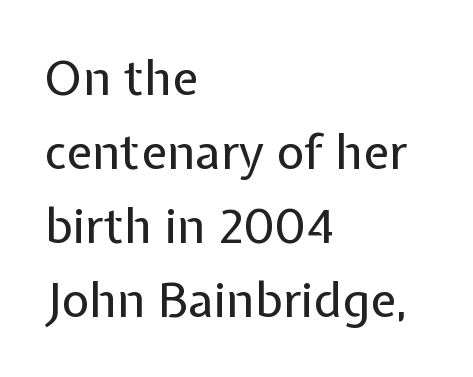
The tracking reads as untouched default to a designer's eye. Notice how descenders clear the ascenders below comfortably — that's standard leading. Upright lettering throughout. Line starts are locked; line ends wander. Serif or sans? Sans — the stroke terminals are bare. Bare-footed words on every line.
